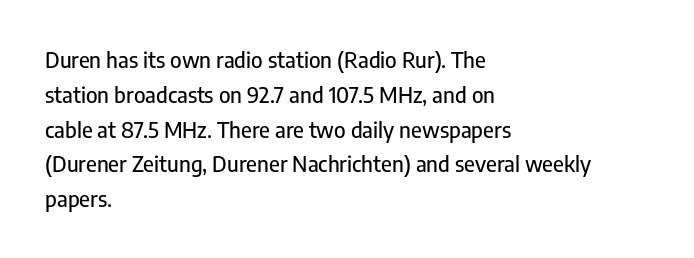
Q: Is the text italic (slanted)? A: No, it is upright.
Q: Is the text underlined? A: No.
Q: How is the paragraph aligned? A: Left-aligned.
Q: Is the spacing between letters normal or unusually wide? A: Normal.
Q: Is the spacing between lines tight, normal or loose? A: Normal.
